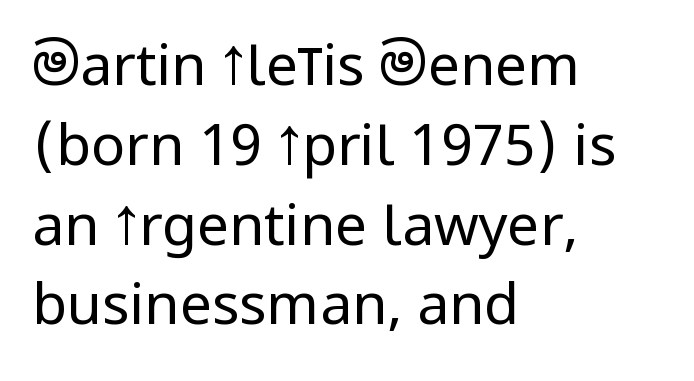
What stands out about the letter spacing? Nothing — it is the standard amount. Is this a fixed-width face? No — the glyphs have proportional, varying widths. The lines in this sample share a left origin and differ only in where they stop. Weight: not bold — regular or lighter. This rendering features lettering with no underline. Typographically, this falls in the sans-serif category.
